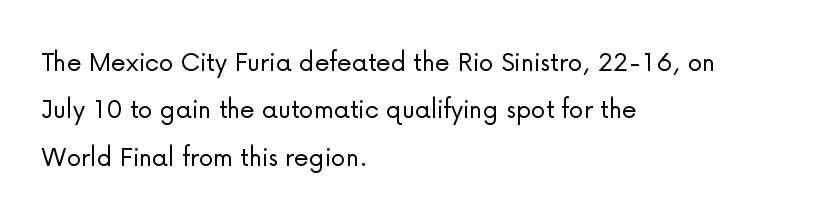
Q: Is the text bold? A: No.
Q: Is the text italic (slanted)? A: No, it is upright.
Q: Is the typeface a serif or a sans-serif typeface? A: Sans-serif.
Q: Is the text underlined? A: No.
Q: How is the paragraph aligned? A: Left-aligned.
Q: Is the spacing between letters normal or unusually wide? A: Normal.
Q: Is the spacing between lines tight, normal or loose? A: Normal.
Q: Width (condensed, normal, or wide)? A: Normal.
Q: Stroke contrast? A: Low.
Q: x-height? A: Medium.
Q: Monospaced? A: No.
